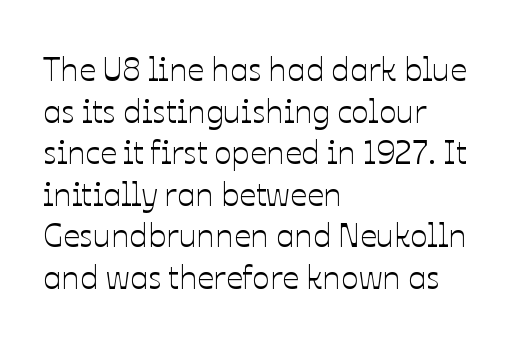
{"italic": "no", "width": "normal", "stroke_contrast": "low", "x_height": "medium", "monospaced": "no", "underline": "no", "align": "left", "line_spacing": "normal", "line_spacing_ratio": 1.26, "letter_spacing": "normal", "letter_spacing_em": 0.0, "glyph_px": 33}
